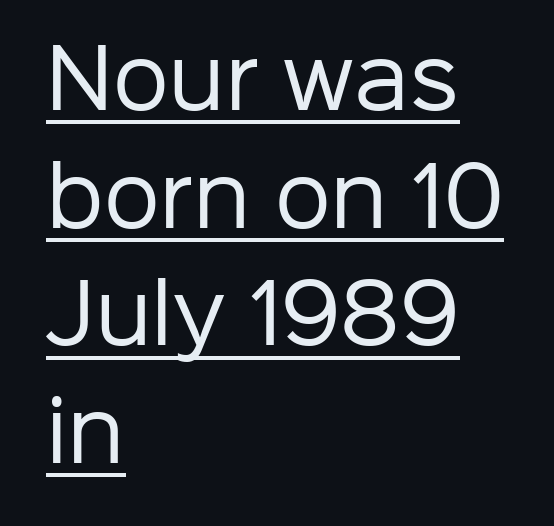
{"serif": "no", "italic": "no", "bold": "no", "weight": "regular", "width": "normal", "stroke_contrast": "low", "x_height": "medium", "monospaced": "no", "underline": "yes", "align": "left", "line_spacing": "normal", "line_spacing_ratio": 1.49, "letter_spacing": "normal", "letter_spacing_em": 0.0, "glyph_px": 79}
